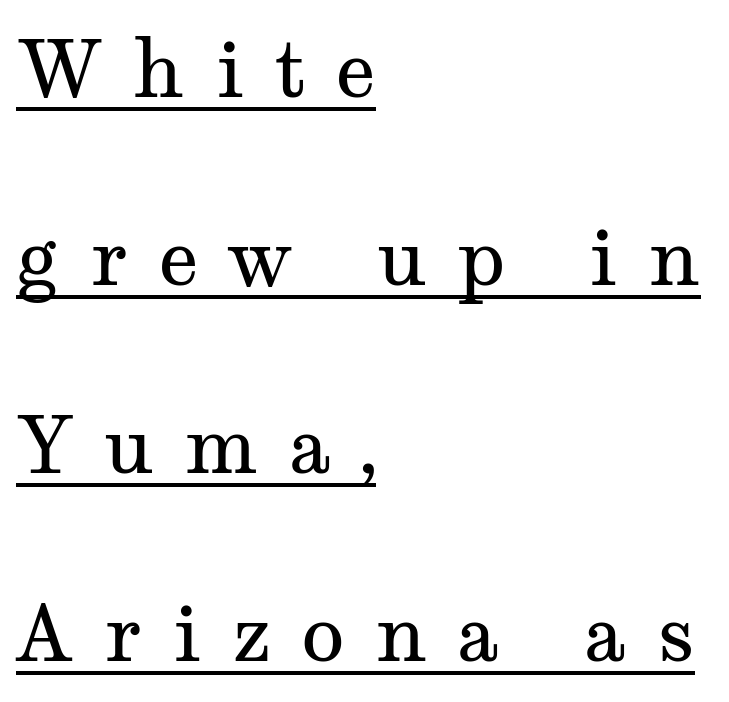
The image shows 79 px regular-weight, wide serif type, upright; set left-aligned, loose line spacing (2.38x), unusually wide letter spacing (+0.38 em), underlined; medium stroke contrast and a medium x-height.
